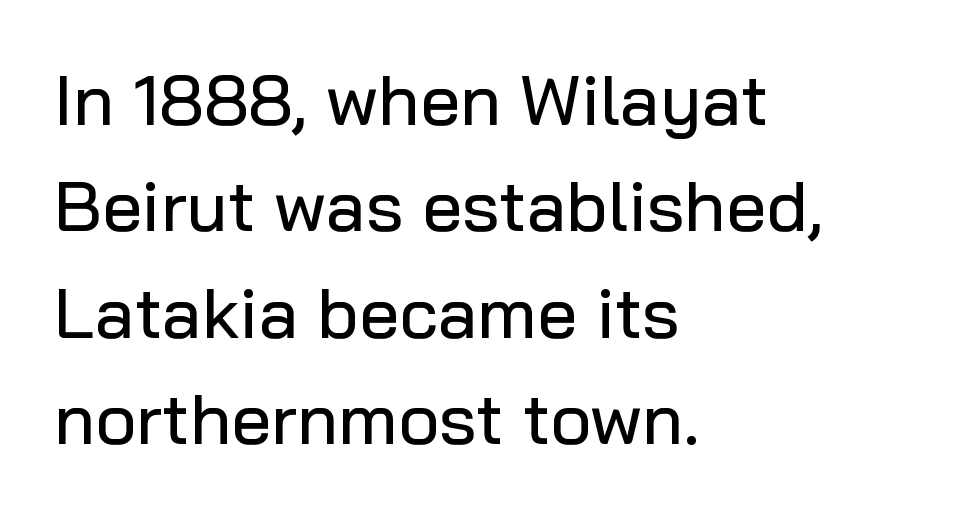
The image shows 71 px sans-serif type, upright; set left-aligned, normal line spacing (1.5x), normal letter spacing, not underlined; low stroke contrast and a medium x-height.
